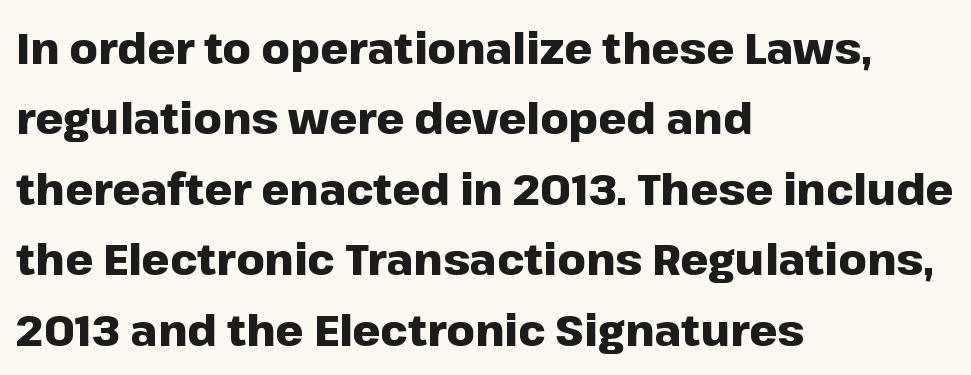
Q: Is the text bold? A: Yes.
Q: Is the text italic (slanted)? A: No, it is upright.
Q: Is the typeface a serif or a sans-serif typeface? A: Sans-serif.
Q: Is the text underlined? A: No.
Q: How is the paragraph aligned? A: Left-aligned.
Q: Is the spacing between letters normal or unusually wide? A: Normal.
Q: Is the spacing between lines tight, normal or loose? A: Normal.
Q: Width (condensed, normal, or wide)? A: Normal.
Q: Stroke contrast? A: Low.
Q: x-height? A: Medium.
Q: Monospaced? A: No.
